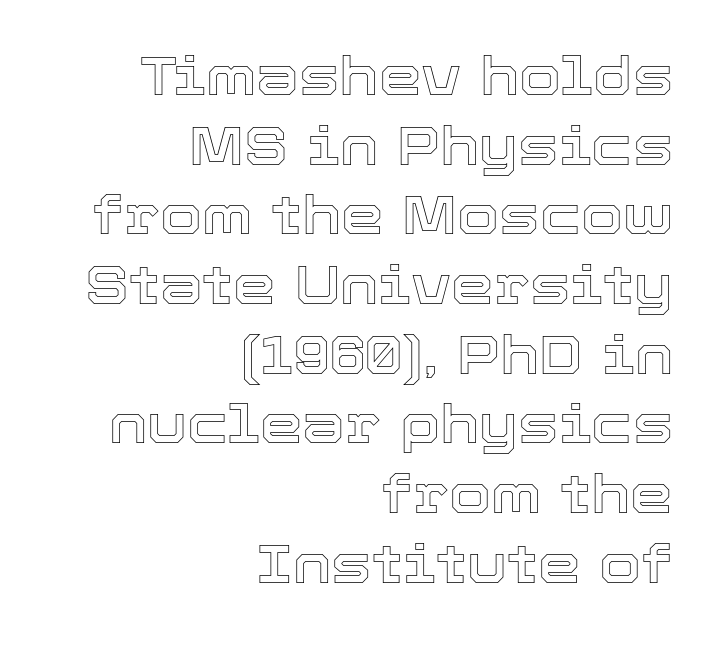
Q: Is the text italic (slanted)? A: No, it is upright.
Q: Is the text underlined? A: No.
Q: How is the paragraph aligned? A: Right-aligned.
Q: Is the spacing between letters normal or unusually wide? A: Normal.
Q: Is the spacing between lines tight, normal or loose? A: Normal.
Q: Width (condensed, normal, or wide)? A: Normal.
Q: x-height? A: Medium.
Q: Monospaced? A: No.
